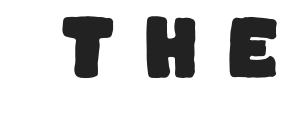
Q: Is the typeface a serif or a sans-serif typeface? A: Sans-serif.
Q: Is the text underlined? A: No.
Q: Is the spacing between letters normal or unusually wide? A: Unusually wide.
Q: Width (condensed, normal, or wide)? A: Normal.
Q: Stroke contrast? A: Low.
Q: x-height? A: Large.
Q: Monospaced? A: No.
